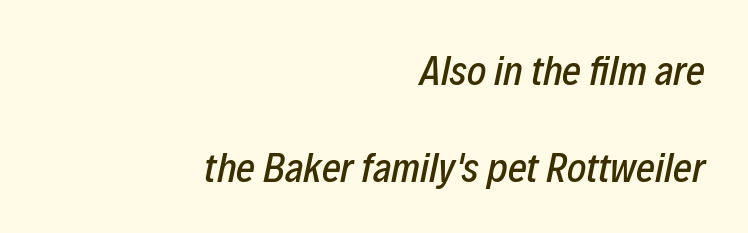
Q: Is the text italic (slanted)? A: Yes, it leans right by about 12 degrees.
Q: Is the text underlined? A: No.
Q: How is the paragraph aligned? A: Right-aligned.
Q: Is the spacing between letters normal or unusually wide? A: Normal.
Q: Is the spacing between lines tight, normal or loose? A: Loose.
Q: Width (condensed, normal, or wide)? A: Condensed.
Q: Stroke contrast? A: Low.
Q: x-height? A: Medium.
Q: Monospaced? A: No.
